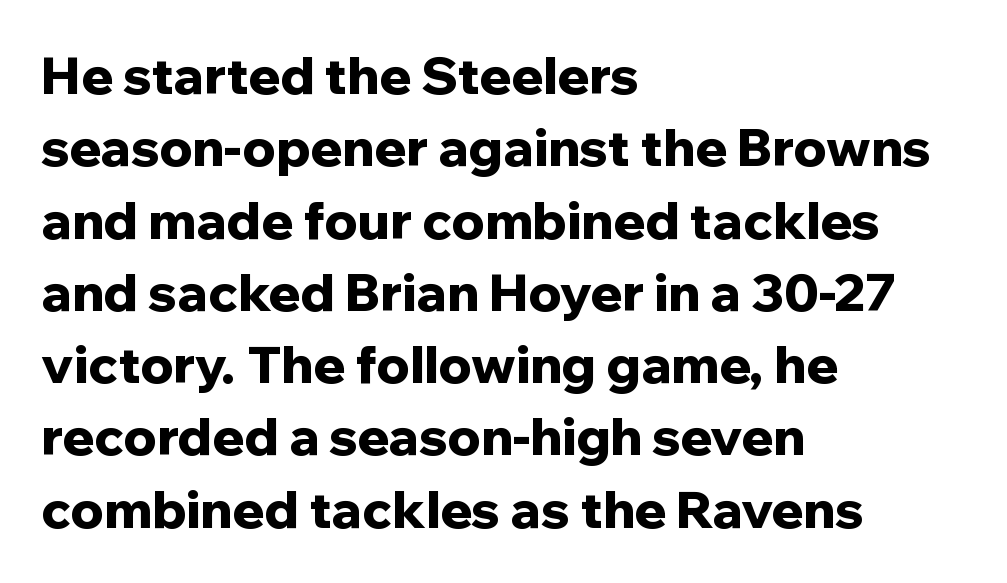
The image shows 52 px bold sans-serif type, upright; set left-aligned, normal line spacing (1.39x), normal letter spacing, not underlined; low stroke contrast and a medium x-height.
